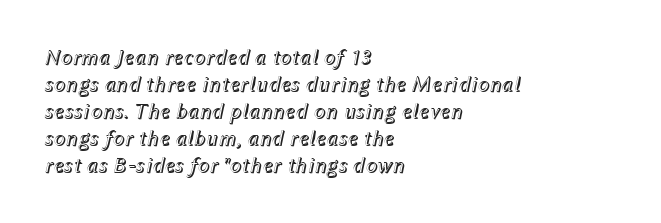
Q: Is the text italic (slanted)? A: Yes, it leans right by about 12 degrees.
Q: Is the text underlined? A: No.
Q: How is the paragraph aligned? A: Left-aligned.
Q: Is the spacing between letters normal or unusually wide? A: Normal.
